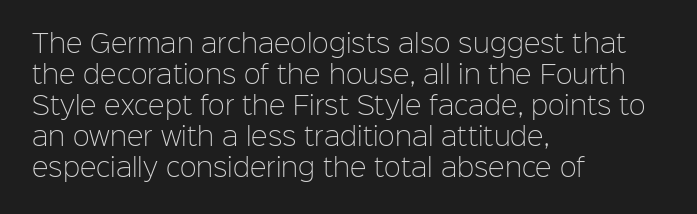
{"italic": "no", "bold": "no", "underline": "no", "align": "left", "line_spacing_ratio": 1.24, "letter_spacing": "normal", "letter_spacing_em": 0.0, "glyph_px": 25}
